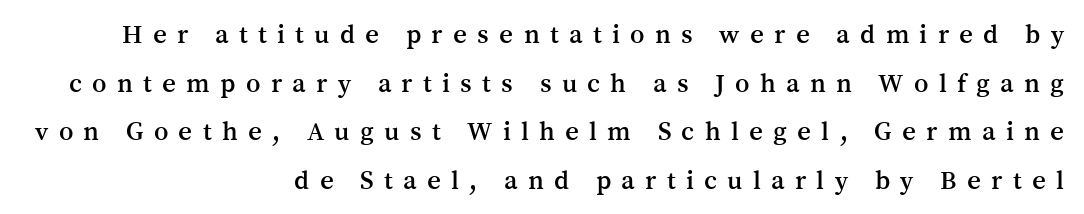
The image shows 27 px text type, upright; set right-aligned, line spacing 1.8x, unusually wide letter spacing (+0.38 em), not underlined.
